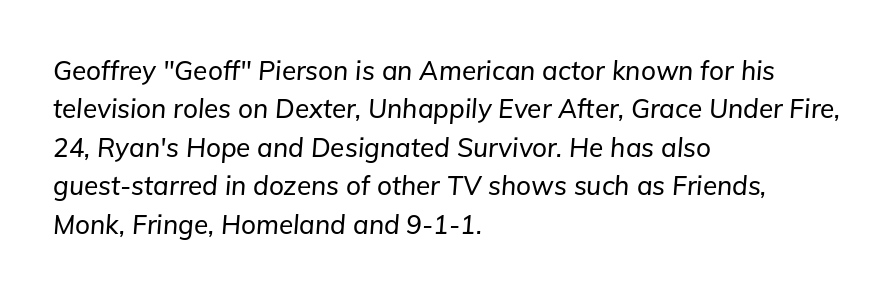
Q: Is the text italic (slanted)? A: Yes, it leans right by about 5 degrees.
Q: Is the text underlined? A: No.
Q: How is the paragraph aligned? A: Left-aligned.
Q: Is the spacing between letters normal or unusually wide? A: Normal.
Q: Is the spacing between lines tight, normal or loose? A: Normal.
